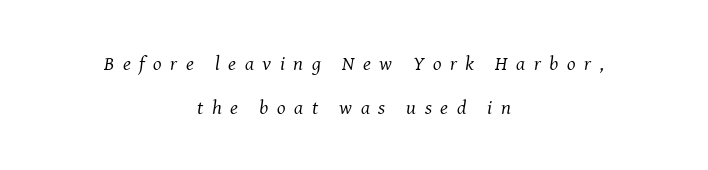
The image shows 20 px text type, italic (leaning right); set centered, loose line spacing (2.19x), unusually wide letter spacing (+0.43 em), not underlined.
